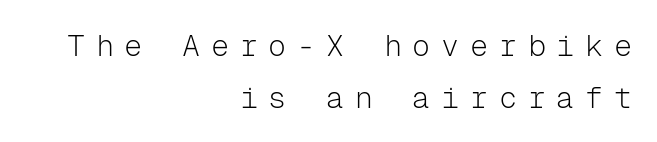
Decoration check: the copy has no underline. Here the designer chose a console-style face with uniform glyph widths. Tracking value appears strongly positive — letters spread wide. These lines are set flush right with a ragged left edge. Unlike italic type, these characters show no tilt at all. Weight: in the light-to-regular range.
